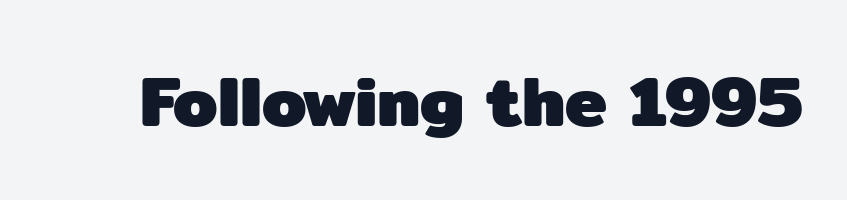
A typesetter would call this proportional, since set widths differ per character. The area under the type is left untouched. Unlike a traditional serif, this face leaves its strokes unadorned. Summary of weight: heavy, a full bold. The letterforms sit shoulder to shoulder at normal distance. Quick note: not italic, upright.
